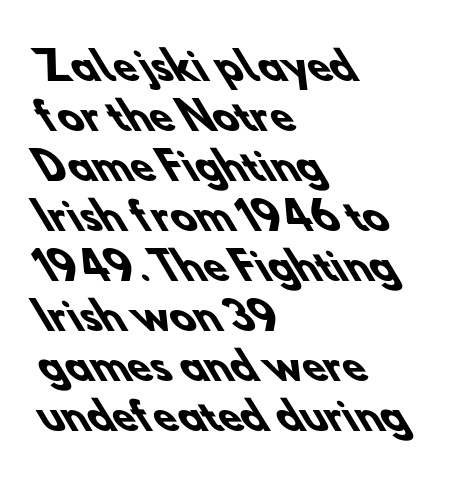
Q: Is the text bold? A: Yes.
Q: Is the typeface a serif or a sans-serif typeface? A: Sans-serif.
Q: Is the text underlined? A: No.
Q: How is the paragraph aligned? A: Left-aligned.
Q: Is the spacing between letters normal or unusually wide? A: Normal.
Q: Is the spacing between lines tight, normal or loose? A: Normal.
Q: Width (condensed, normal, or wide)? A: Normal.
Q: Stroke contrast? A: Low.
Q: x-height? A: Small.
Q: Monospaced? A: No.
